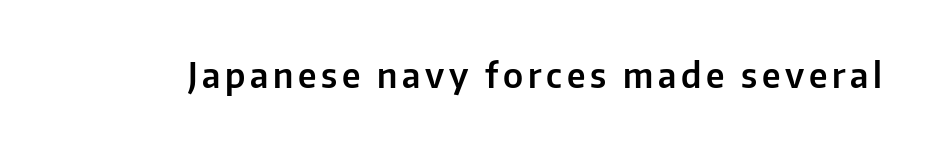
Character widths vary here, with narrow letters taking less room than wide ones. Observe the absence of serifs on each vertical stroke in this sample. This rendering features lettering with no underline. Nope, not italic — everything's standing straight.
